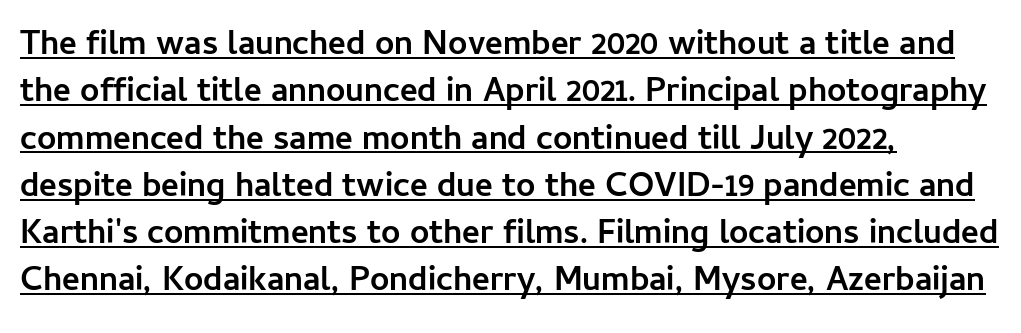
The designer left line spacing at the default. Are there feet on the stems? There aren't — it's a sans. The type sits square on the baseline with zero lean. A baseline rule has been typeset under these characters.
